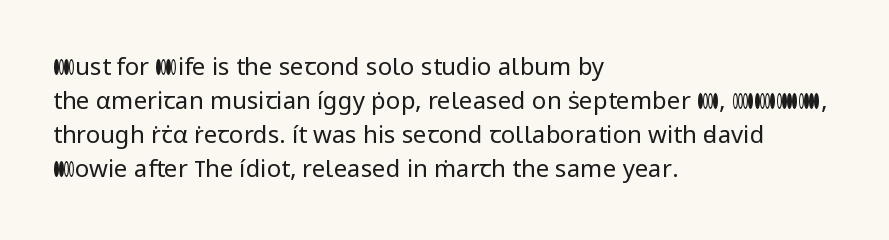
Q: Is the text bold? A: No.
Q: Is the text italic (slanted)? A: No, it is upright.
Q: Is the text underlined? A: No.
Q: How is the paragraph aligned? A: Left-aligned.
Q: Is the spacing between letters normal or unusually wide? A: Normal.
Q: Is the spacing between lines tight, normal or loose? A: Normal.
